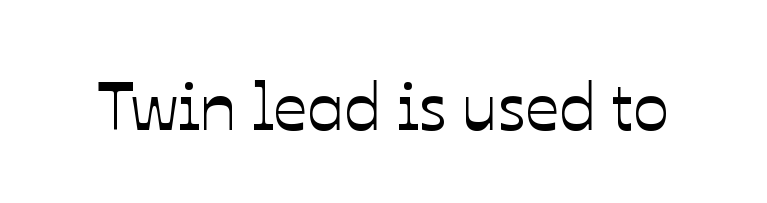
The image shows 67 px text type, upright; set normal letter spacing, not underlined; low stroke contrast and a medium x-height.
